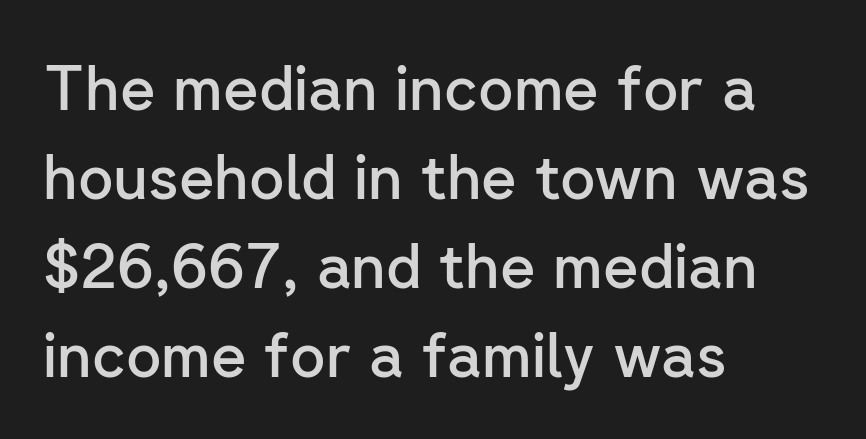
The image shows 61 px semibold sans-serif type, upright; set left-aligned, normal line spacing (1.46x), normal letter spacing, not underlined; low stroke contrast and a medium x-height.
